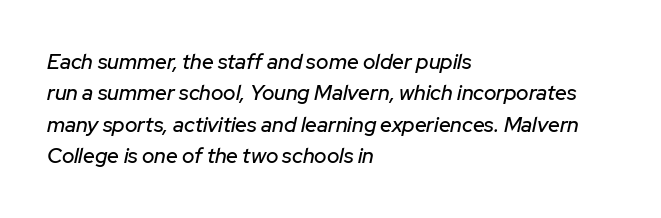
{"italic": "yes", "lean": "right", "slant_degrees": 12, "underline": "no", "align": "left", "line_spacing": "normal", "line_spacing_ratio": 1.5, "letter_spacing": "normal", "letter_spacing_em": 0.0, "glyph_px": 21}
